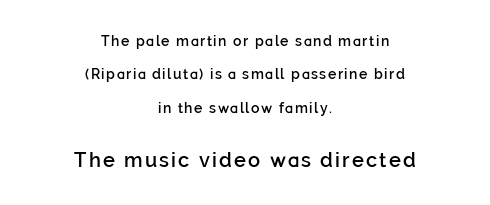
Q: Is the text bold? A: Semi-bold.
Q: Is the text italic (slanted)? A: No, it is upright.
Q: Is the text underlined? A: No.
Q: How is the paragraph aligned? A: Centered.
Q: Is the spacing between lines tight, normal or loose? A: Loose.
Q: Which block of text is set in a larger size, the first (top) or the second (bottom)? A: The second (bottom) one.
